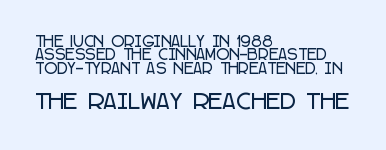
Q: Is the text italic (slanted)? A: No, it is upright.
Q: Is the text underlined? A: No.
Q: How is the paragraph aligned? A: Left-aligned.
Q: Is the spacing between letters normal or unusually wide? A: Normal.
Q: Is the spacing between lines tight, normal or loose? A: Tight.
Q: Which block of text is set in a larger size, the first (top) or the second (bottom)? A: The second (bottom) one.
